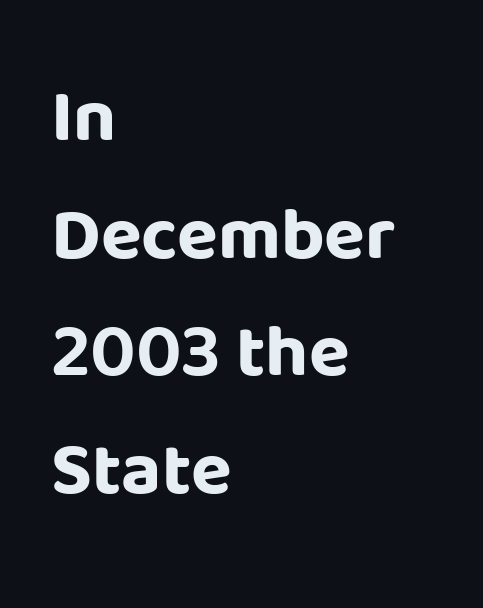
Q: Is the text bold? A: Yes.
Q: Is the text italic (slanted)? A: No, it is upright.
Q: Is the typeface a serif or a sans-serif typeface? A: Sans-serif.
Q: Is the text underlined? A: No.
Q: How is the paragraph aligned? A: Left-aligned.
Q: Is the spacing between letters normal or unusually wide? A: Normal.
Q: Is the spacing between lines tight, normal or loose? A: Normal.
Q: Width (condensed, normal, or wide)? A: Normal.
Q: Stroke contrast? A: Low.
Q: x-height? A: Large.
Q: Monospaced? A: No.
